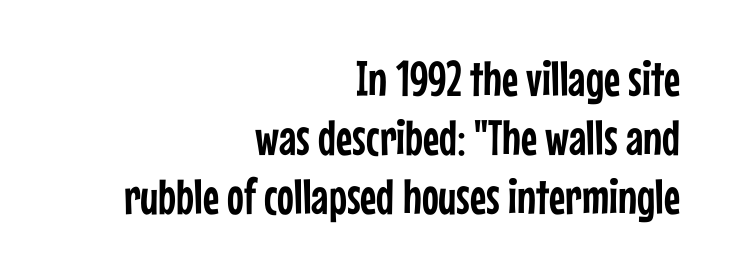
Q: Is the text italic (slanted)? A: No, it is upright.
Q: Is the typeface a serif or a sans-serif typeface? A: Sans-serif.
Q: Is the text underlined? A: No.
Q: How is the paragraph aligned? A: Right-aligned.
Q: Is the spacing between letters normal or unusually wide? A: Normal.
Q: Width (condensed, normal, or wide)? A: Condensed.
Q: Stroke contrast? A: Low.
Q: x-height? A: Medium.
Q: Monospaced? A: No.
